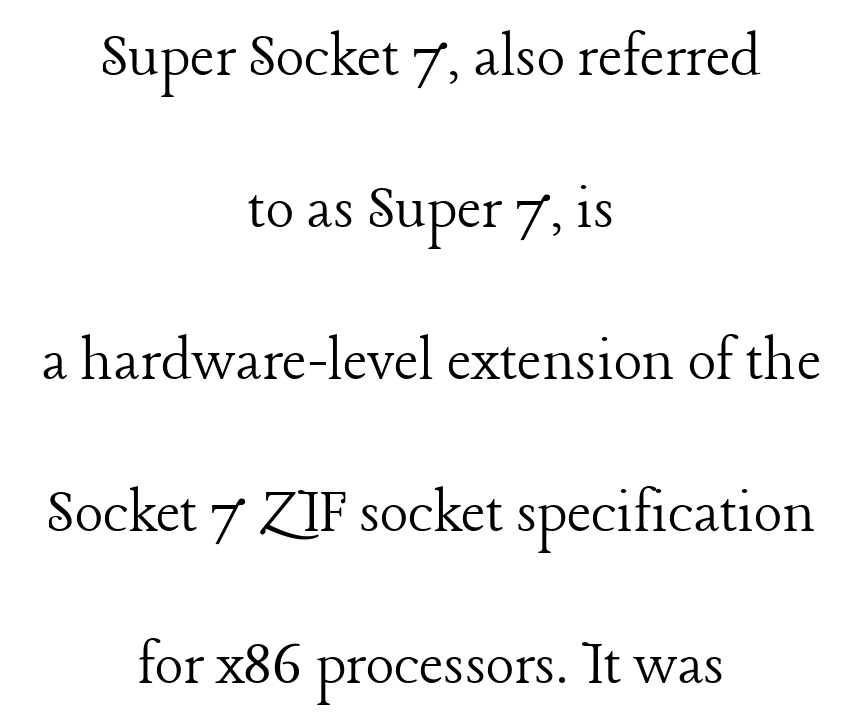
What kind of face is this? One with serifs. If you measured baseline to baseline, you'd find a long distance. Words float on clear page, feet unadorned. The letters look calm and open, with moderate or lighter stems.
